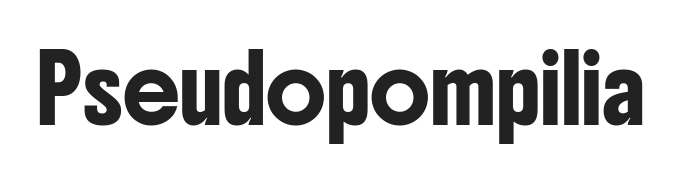
{"serif": "no", "italic": "no", "width": "condensed", "stroke_contrast": "low", "x_height": "medium", "monospaced": "no", "underline": "no", "letter_spacing": "normal", "letter_spacing_em": 0.0, "glyph_px": 64}
